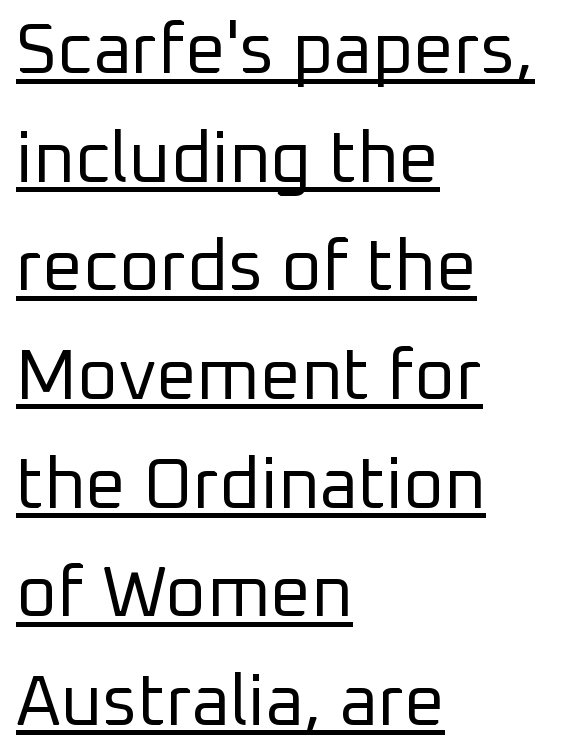
{"serif": "no", "italic": "no", "bold": "no", "weight": "regular", "width": "normal", "stroke_contrast": "low", "x_height": "medium", "monospaced": "no", "underline": "yes", "align": "left", "line_spacing": "normal", "line_spacing_ratio": 1.53, "letter_spacing": "normal", "letter_spacing_em": 0.0, "glyph_px": 71}
